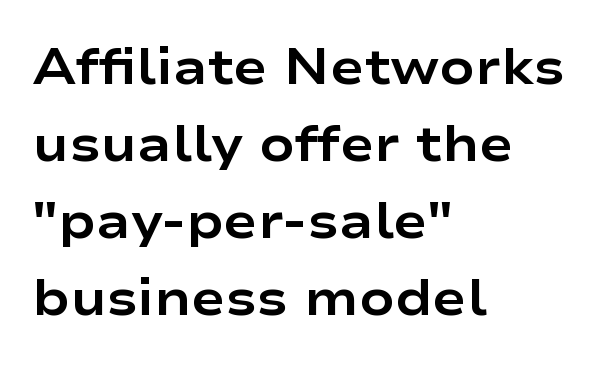
Q: Is the text bold? A: Yes.
Q: Is the text italic (slanted)? A: No, it is upright.
Q: Is the typeface a serif or a sans-serif typeface? A: Sans-serif.
Q: Is the text underlined? A: No.
Q: How is the paragraph aligned? A: Left-aligned.
Q: Is the spacing between letters normal or unusually wide? A: Normal.
Q: Is the spacing between lines tight, normal or loose? A: Normal.
Q: Width (condensed, normal, or wide)? A: Wide.
Q: Stroke contrast? A: Low.
Q: x-height? A: Medium.
Q: Monospaced? A: No.
